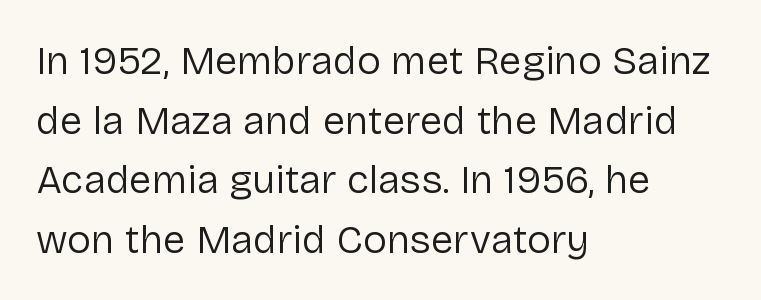
Grotesque or geometric, the face here clearly has no serifs. Does the copy run flush right? No — it runs flush left. Does the lettering tilt? It doesn't — this is upright. The line-height multiplier appears to be the usual default.
